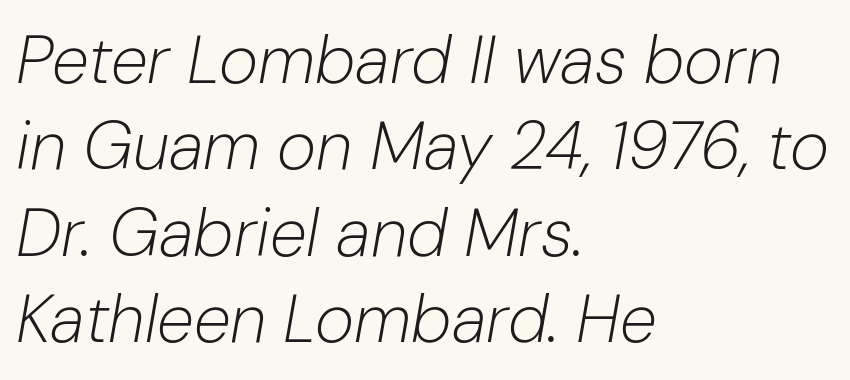
Q: Is the text bold? A: No.
Q: Is the text italic (slanted)? A: Yes, it leans right by about 10 degrees.
Q: Is the text underlined? A: No.
Q: How is the paragraph aligned? A: Left-aligned.
Q: Is the spacing between letters normal or unusually wide? A: Normal.
Q: Is the spacing between lines tight, normal or loose? A: Normal.
Q: Width (condensed, normal, or wide)? A: Normal.
Q: Stroke contrast? A: Low.
Q: x-height? A: Medium.
Q: Monospaced? A: No.
